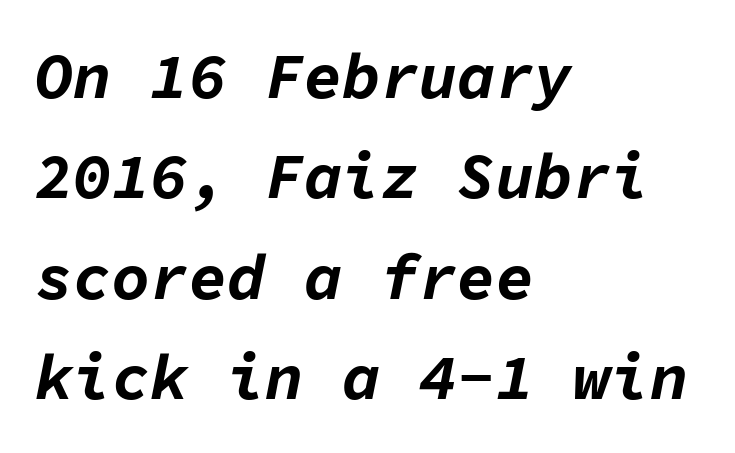
The image shows 64 px bold type, italic (leaning right), monospaced; set left-aligned, normal line spacing (1.57x), normal letter spacing, not underlined; low stroke contrast and a medium x-height.
